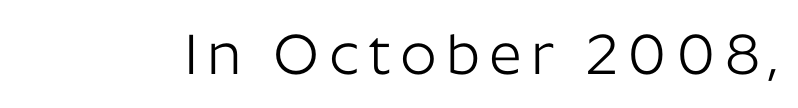
This sample has the flowing, uneven cadence of proportional lettering. This is not heavy type; no bold has been used. Stroke terminals: plain, sans-serif. The space beneath each line is pristine and unruled.
